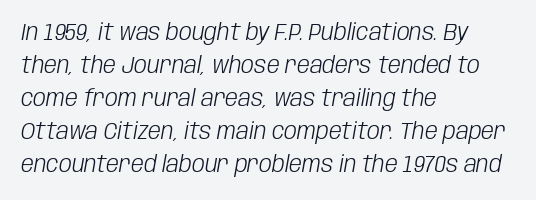
Q: Is the text bold? A: No.
Q: Is the text italic (slanted)? A: Yes, it leans right by about 10 degrees.
Q: Is the text underlined? A: No.
Q: How is the paragraph aligned? A: Left-aligned.
Q: Is the spacing between letters normal or unusually wide? A: Normal.
Q: Is the spacing between lines tight, normal or loose? A: Normal.
